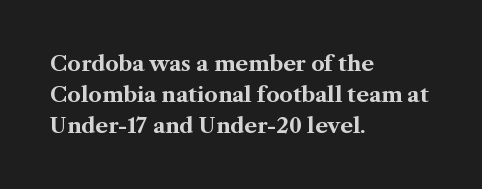
{"italic": "no", "bold": "yes", "underline": "no", "align": "left", "line_spacing": "normal", "line_spacing_ratio": 1.47, "letter_spacing": "normal", "letter_spacing_em": 0.0, "glyph_px": 21}
